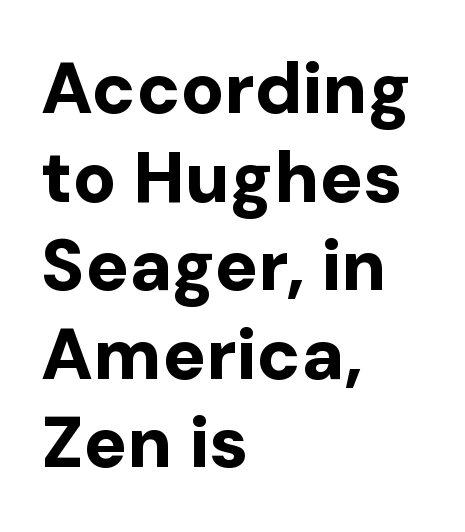
The image shows 72 px bold sans-serif type, upright; set left-aligned, line spacing 1.23x, normal letter spacing, not underlined; low stroke contrast and a medium x-height.
